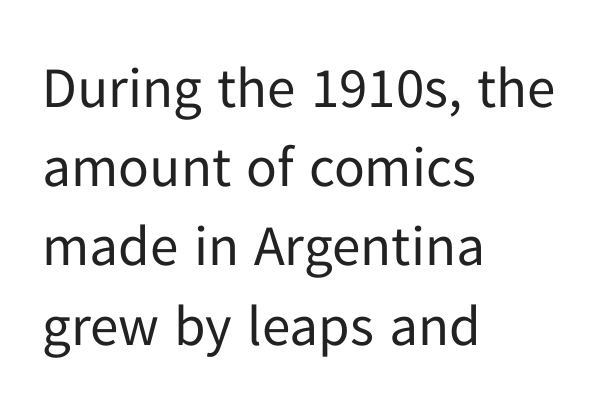
Q: Is the text bold? A: No.
Q: Is the text italic (slanted)? A: No, it is upright.
Q: Is the typeface a serif or a sans-serif typeface? A: Sans-serif.
Q: Is the text underlined? A: No.
Q: How is the paragraph aligned? A: Left-aligned.
Q: Is the spacing between letters normal or unusually wide? A: Normal.
Q: Is the spacing between lines tight, normal or loose? A: Normal.
Q: Width (condensed, normal, or wide)? A: Normal.
Q: Stroke contrast? A: Low.
Q: x-height? A: Medium.
Q: Monospaced? A: No.
